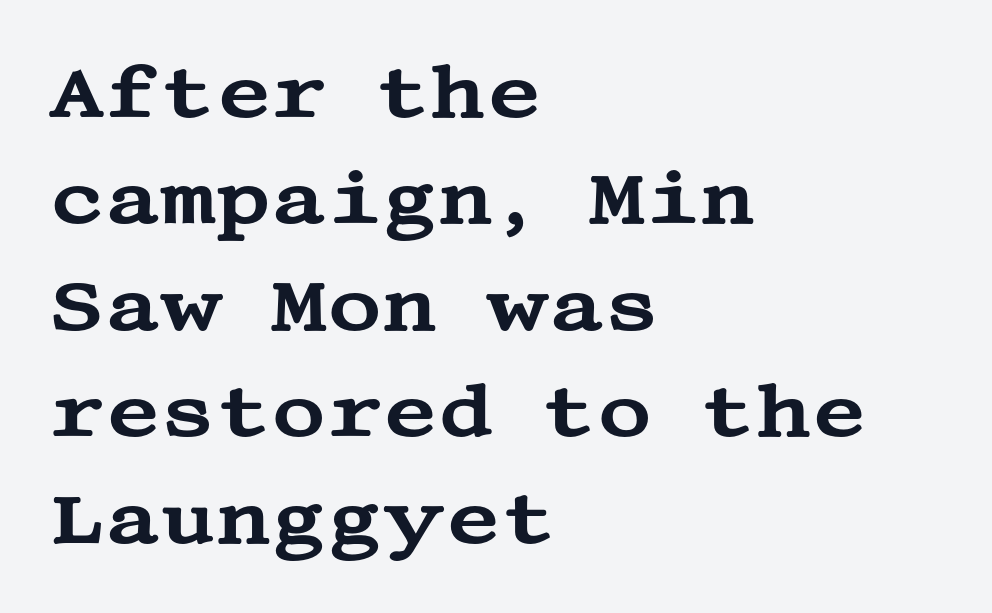
{"serif": "yes", "italic": "no", "width": "wide", "stroke_contrast": "medium", "x_height": "large", "underline": "no", "align": "left", "line_spacing": "normal", "line_spacing_ratio": 1.42, "letter_spacing": "normal", "letter_spacing_em": 0.0, "glyph_px": 75}
